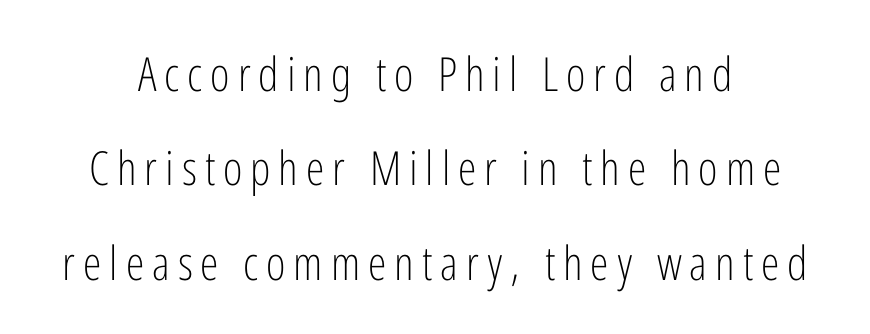
Q: Is the text bold? A: No.
Q: Is the text italic (slanted)? A: No, it is upright.
Q: Is the typeface a serif or a sans-serif typeface? A: Sans-serif.
Q: Is the text underlined? A: No.
Q: Is the spacing between lines tight, normal or loose? A: Loose.
Q: Width (condensed, normal, or wide)? A: Condensed.
Q: Stroke contrast? A: Low.
Q: x-height? A: Medium.
Q: Monospaced? A: No.
